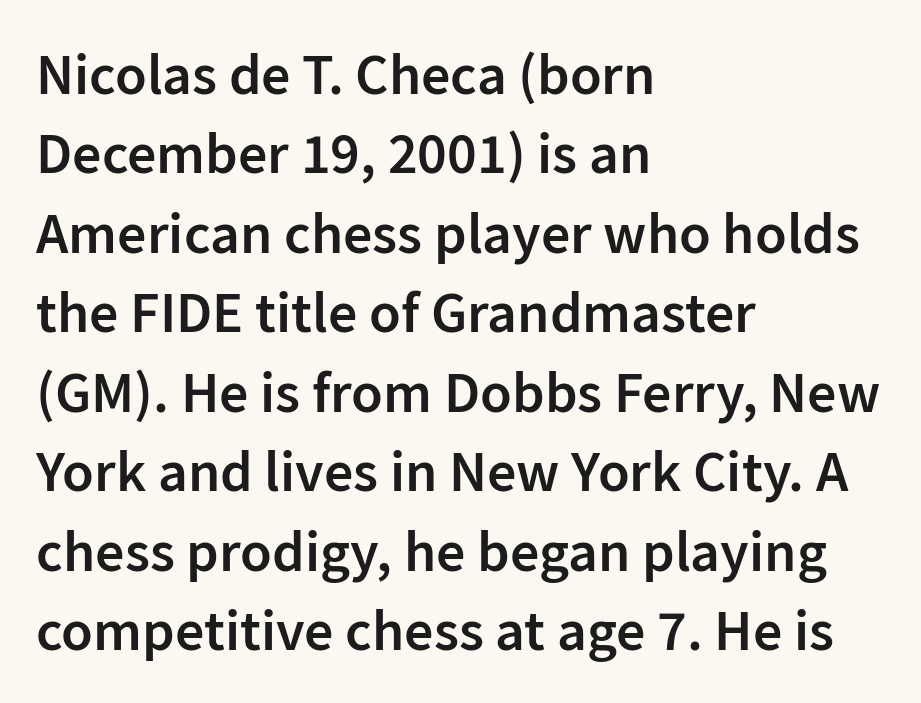
The lettering stays uniformly vertical, giving the passage a roman look. The paragraph shown leans on its left margin. Do the characters align in a grid? No, the font is proportional. How would I describe the line gaps? Plain and ordinary. Decoration check: the copy has no underline.
